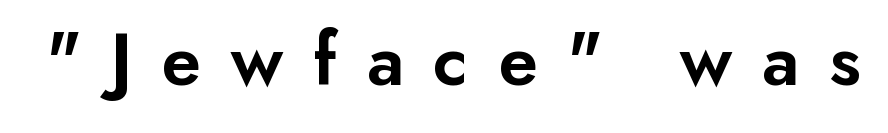
Q: Is the text bold? A: Semi-bold.
Q: Is the text italic (slanted)? A: No, it is upright.
Q: Is the typeface a serif or a sans-serif typeface? A: Sans-serif.
Q: Is the text underlined? A: No.
Q: Is the spacing between letters normal or unusually wide? A: Unusually wide.
Q: Width (condensed, normal, or wide)? A: Normal.
Q: Stroke contrast? A: Low.
Q: x-height? A: Small.
Q: Monospaced? A: No.
